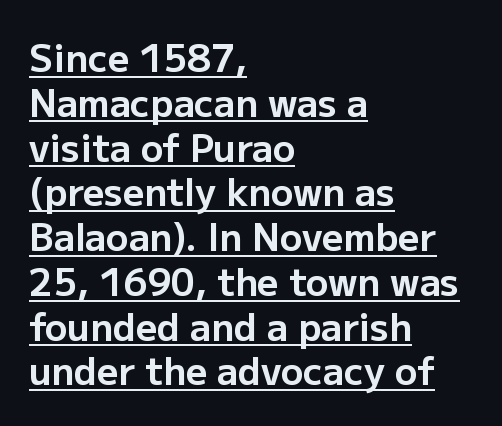
{"serif": "no", "italic": "no", "bold": "yes", "weight": "bold", "width": "normal", "stroke_contrast": "low", "x_height": "medium", "monospaced": "no", "underline": "yes", "align": "left", "line_spacing_ratio": 1.21, "letter_spacing": "normal", "letter_spacing_em": 0.0, "glyph_px": 37}
